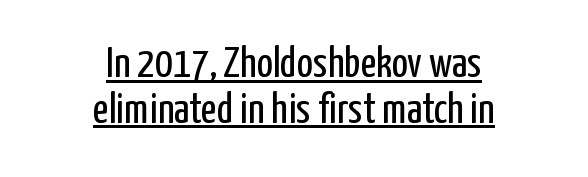
The image shows 43 px regular-weight, condensed sans-serif type, upright; set centered, tight line spacing (1.06x), normal letter spacing, underlined; low stroke contrast and a medium x-height.
